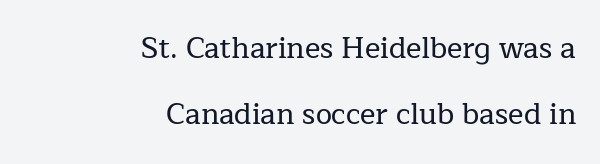
{"serif": "yes", "italic": "no", "width": "normal", "stroke_contrast": "low", "x_height": "medium", "monospaced": "no", "underline": "no", "align": "right", "line_spacing": "loose", "line_spacing_ratio": 2.28, "letter_spacing": "normal", "letter_spacing_em": 0.0, "glyph_px": 29}
